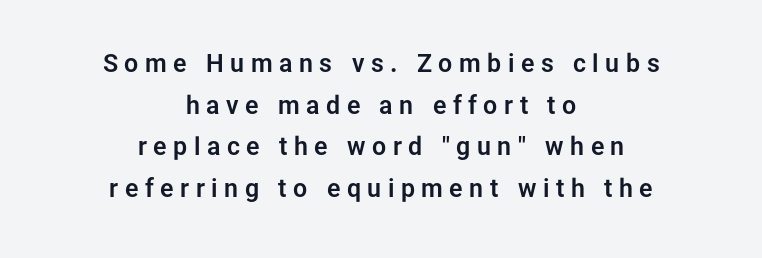
{"italic": "no", "underline": "no", "align": "center", "line_spacing": "normal", "line_spacing_ratio": 1.67, "letter_spacing": "wide", "letter_spacing_em": 0.26, "glyph_px": 25}
